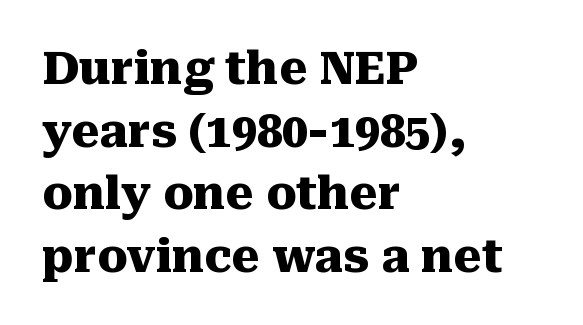
The image shows 45 px heavy serif type, upright; set left-aligned, normal line spacing (1.39x), normal letter spacing, not underlined; medium stroke contrast and a medium x-height.
